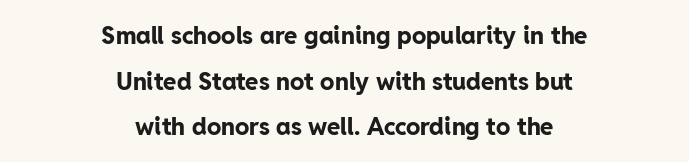
Q: Is the text bold? A: Yes.
Q: Is the text italic (slanted)? A: No, it is upright.
Q: Is the text underlined? A: No.
Q: How is the paragraph aligned? A: Centered.
Q: Is the spacing between letters normal or unusually wide? A: Normal.
Q: Is the spacing between lines tight, normal or loose? A: Loose.
